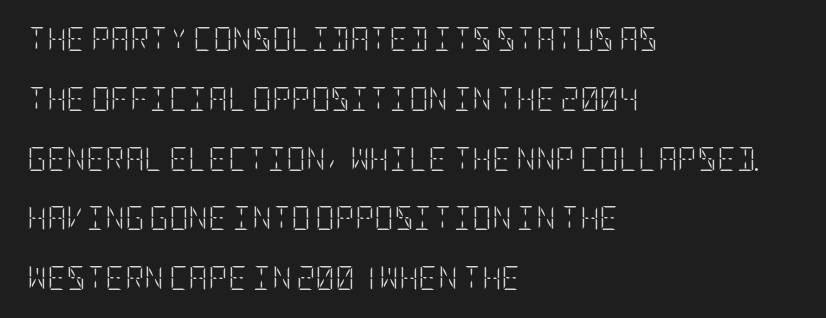
{"italic": "no", "bold": "no", "underline": "no", "align": "left", "line_spacing": "loose", "line_spacing_ratio": 2.49, "letter_spacing": "normal", "letter_spacing_em": 0.0, "glyph_px": 24}
